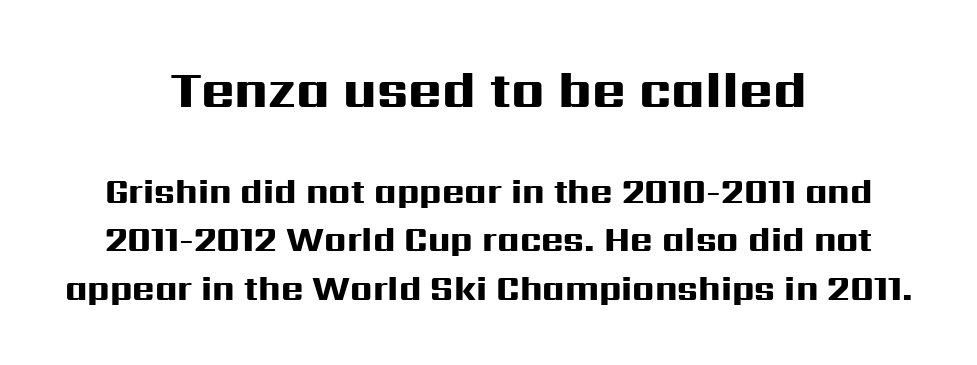
Q: Is the text bold? A: Yes.
Q: Is the text italic (slanted)? A: No, it is upright.
Q: Is the typeface a serif or a sans-serif typeface? A: Sans-serif.
Q: Is the text underlined? A: No.
Q: How is the paragraph aligned? A: Centered.
Q: Is the spacing between letters normal or unusually wide? A: Normal.
Q: Is the spacing between lines tight, normal or loose? A: Normal.
Q: Which block of text is set in a larger size, the first (top) or the second (bottom)? A: The first (top) one.
Q: Width (condensed, normal, or wide)? A: Wide.
Q: Stroke contrast? A: High.
Q: x-height? A: Medium.
Q: Monospaced? A: No.
